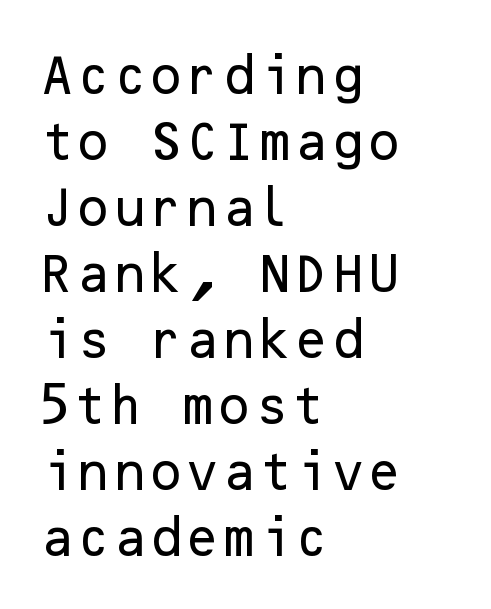
Q: Is the text italic (slanted)? A: No, it is upright.
Q: Is the typeface a serif or a sans-serif typeface? A: Sans-serif.
Q: Is the text underlined? A: No.
Q: How is the paragraph aligned? A: Left-aligned.
Q: Is the spacing between letters normal or unusually wide? A: Normal.
Q: Is the spacing between lines tight, normal or loose? A: Normal.
Q: Width (condensed, normal, or wide)? A: Normal.
Q: Stroke contrast? A: Low.
Q: x-height? A: Medium.
